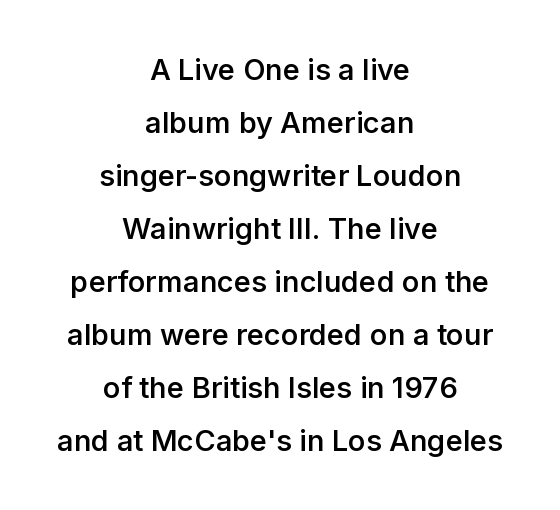
Q: Is the text bold? A: Semi-bold.
Q: Is the text italic (slanted)? A: No, it is upright.
Q: Is the typeface a serif or a sans-serif typeface? A: Sans-serif.
Q: Is the text underlined? A: No.
Q: How is the paragraph aligned? A: Centered.
Q: Is the spacing between letters normal or unusually wide? A: Normal.
Q: Width (condensed, normal, or wide)? A: Normal.
Q: Stroke contrast? A: Low.
Q: x-height? A: Medium.
Q: Monospaced? A: No.
